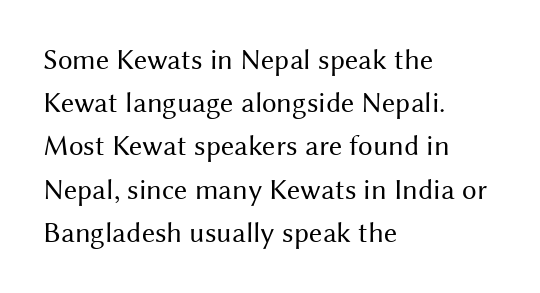
Q: Is the text bold? A: No.
Q: Is the text italic (slanted)? A: No, it is upright.
Q: Is the typeface a serif or a sans-serif typeface? A: Sans-serif.
Q: Is the text underlined? A: No.
Q: How is the paragraph aligned? A: Left-aligned.
Q: Is the spacing between letters normal or unusually wide? A: Normal.
Q: Is the spacing between lines tight, normal or loose? A: Normal.
Q: Width (condensed, normal, or wide)? A: Normal.
Q: Stroke contrast? A: Medium.
Q: x-height? A: Medium.
Q: Monospaced? A: No.
